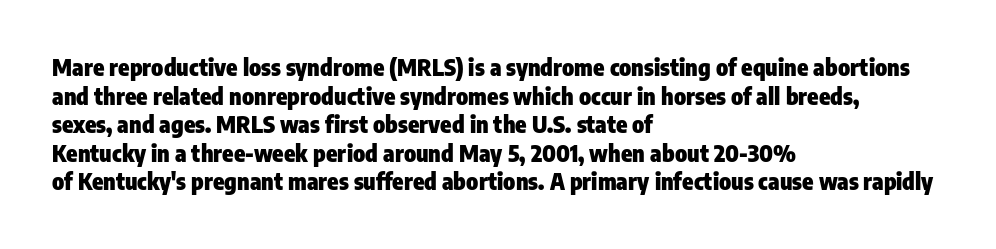
Every character sits straight up, as roman type does. Stroke thickness is high; the sample reads as a true bold. Inter-character spacing is left at the font's built-in metrics. Casual observation: everything's shoved over to the left. The specimen omits any rule beneath the text block's lines.
